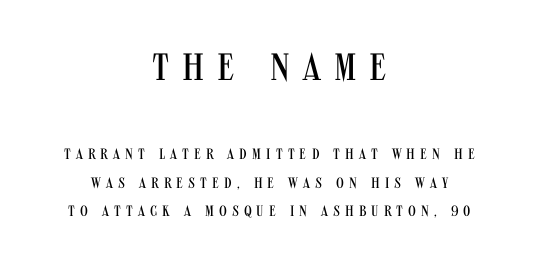
{"serif": "no", "italic": "no", "bold": "no", "weight": "regular", "width": "condensed", "stroke_contrast": "medium", "x_height": "large", "monospaced": "no", "underline": "no", "align": "center", "line_spacing_ratio": 1.89, "letter_spacing": "wide", "letter_spacing_em": 0.34, "larger_block": "first", "size_ratio": 2.53, "glyph_px": 38}
